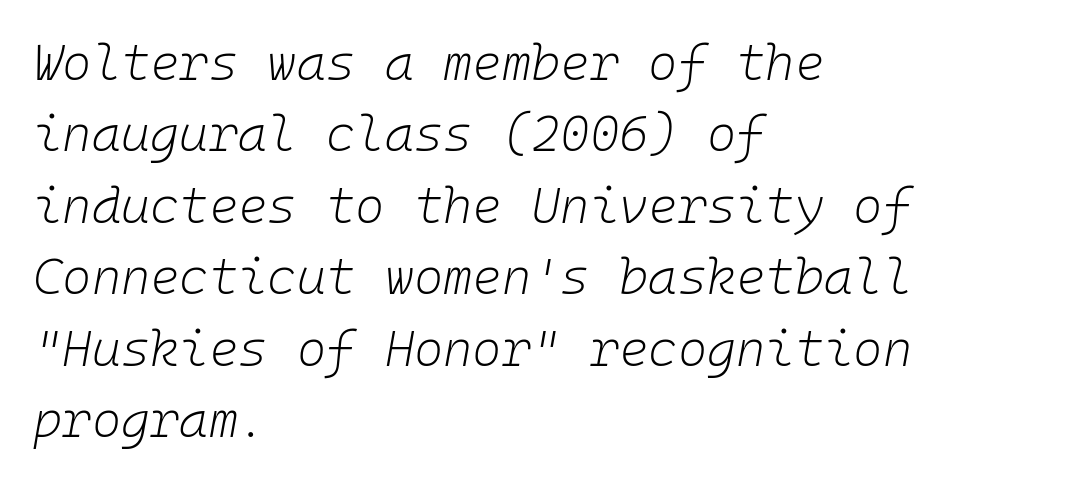
The image shows 50 px light type, italic (leaning right), monospaced; set left-aligned, normal line spacing (1.43x), normal letter spacing, not underlined; low stroke contrast and a medium x-height.
